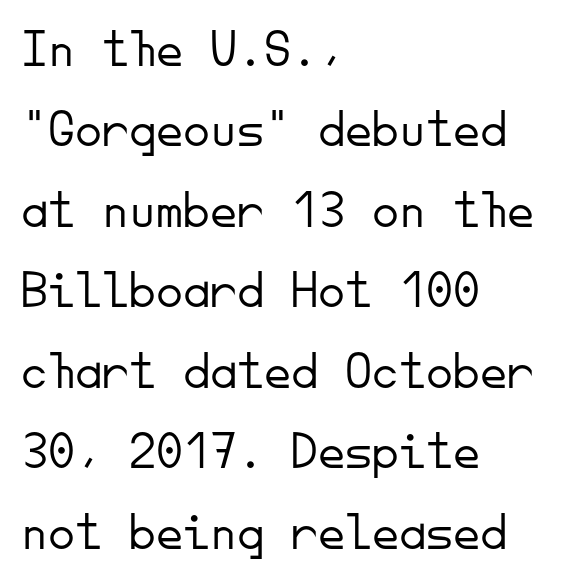
Q: Is the text bold? A: No.
Q: Is the text italic (slanted)? A: No, it is upright.
Q: Is the typeface a serif or a sans-serif typeface? A: Sans-serif.
Q: Is the text underlined? A: No.
Q: How is the paragraph aligned? A: Left-aligned.
Q: Is the spacing between letters normal or unusually wide? A: Normal.
Q: Is the spacing between lines tight, normal or loose? A: Normal.
Q: Width (condensed, normal, or wide)? A: Normal.
Q: Stroke contrast? A: Low.
Q: x-height? A: Small.
Q: Monospaced? A: Yes.
